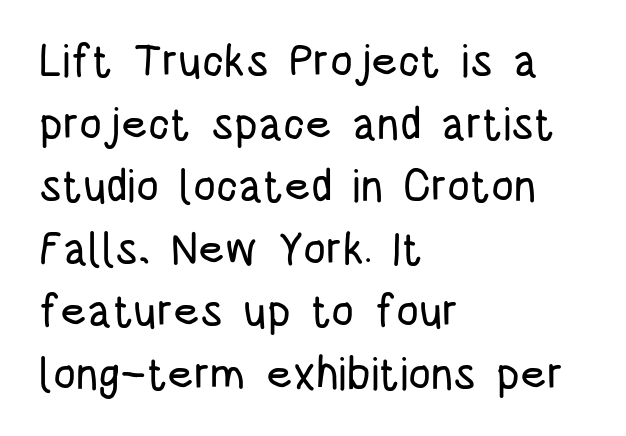
{"serif": "no", "italic": "no", "width": "condensed", "stroke_contrast": "low", "x_height": "large", "monospaced": "no", "underline": "no", "align": "left", "line_spacing": "normal", "line_spacing_ratio": 1.39, "letter_spacing": "normal", "letter_spacing_em": 0.0, "glyph_px": 45}
